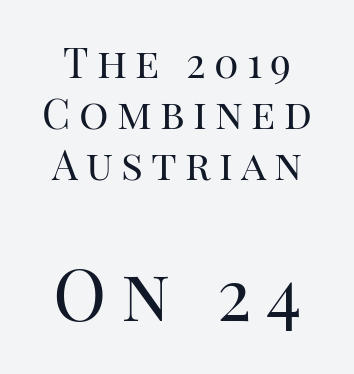
The letters advance in unequal steps, a hallmark of proportional type. The font sits on the lighter half of the weight spectrum, regular included. The lettering holds an erect, upright posture throughout. Check where the strokes stop: tiny serifs finish them off. The following chunk of copy outweighs the initial chunk in type size. This rendering features lettering with no underline.
